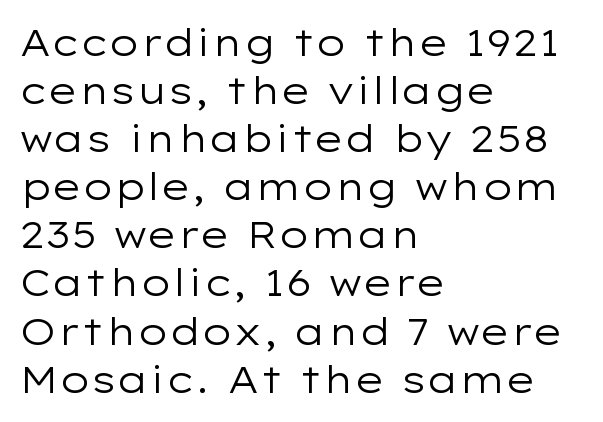
{"serif": "no", "italic": "no", "bold": "no", "weight": "regular", "width": "wide", "stroke_contrast": "low", "x_height": "medium", "monospaced": "no", "underline": "no", "align": "left", "line_spacing": "normal", "line_spacing_ratio": 1.3, "letter_spacing": "normal", "letter_spacing_em": 0.0, "glyph_px": 37}
